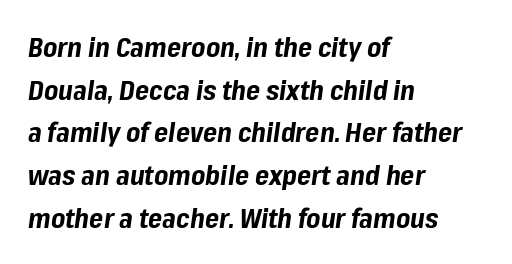
Q: Is the text bold? A: Yes.
Q: Is the text italic (slanted)? A: Yes, it leans right by about 8 degrees.
Q: Is the text underlined? A: No.
Q: How is the paragraph aligned? A: Left-aligned.
Q: Is the spacing between letters normal or unusually wide? A: Normal.
Q: Is the spacing between lines tight, normal or loose? A: Normal.
